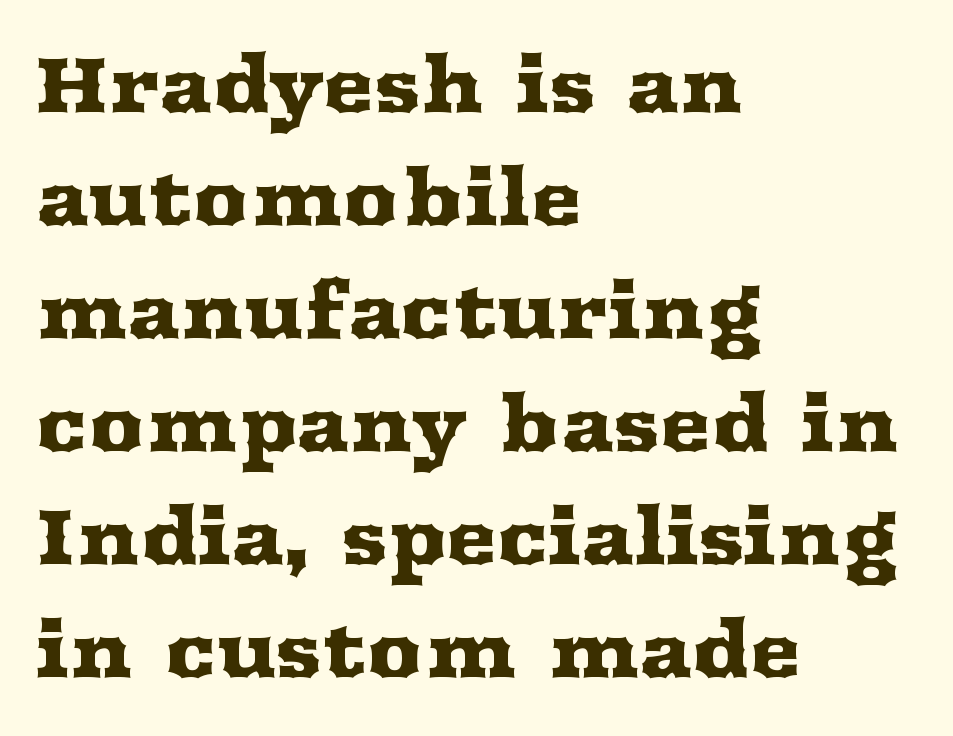
Any mark beneath the type? The region is blank. The rendering uses natural spacing where letterforms have individual widths. Nope, not italic — everything's standing straight. Note: serifs present on the glyphs. Line beginnings align vertically; line endings do not.
